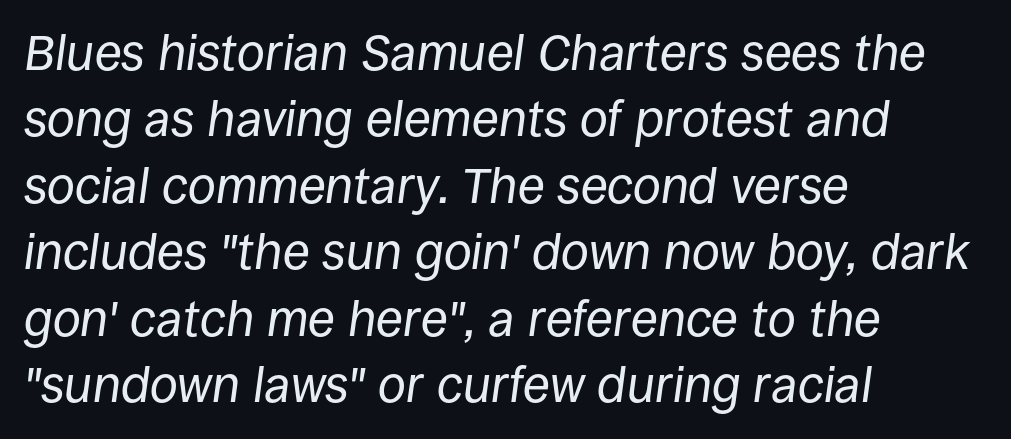
You could not count columns in this text — the font is proportionally spaced. The rows are spaced the way most documents space them. Anything drawn beneath the words? Only blank space. The rendering applies a slant to the glyphs.
